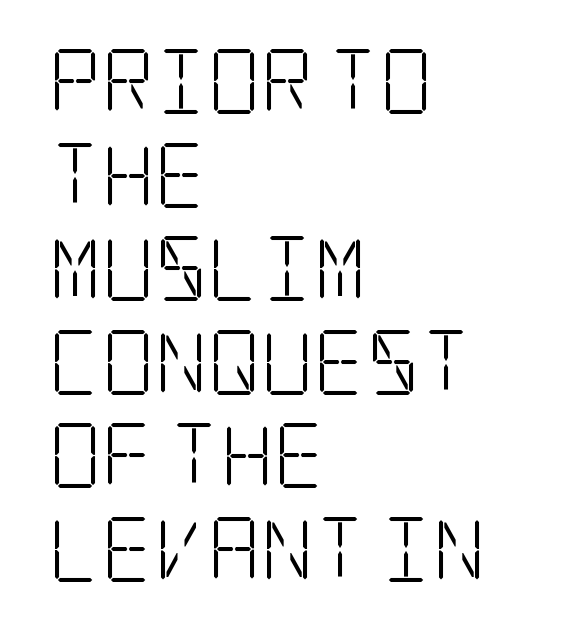
Unmarked baselines from the first word to the last. Alignment: flush left. Tracking here is standard; glyphs follow each other at the usual distance. Italic: no, the glyphs are upright roman. The block of text has a typical density, with ordinary space between rows. Old-style or modern, the face here clearly has serifs.
